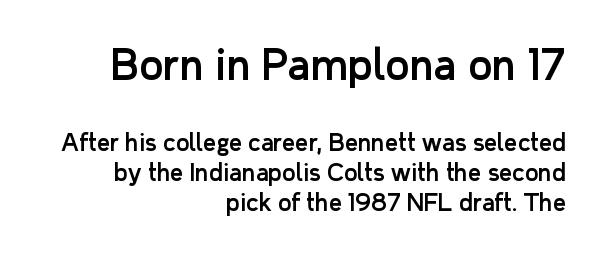
The image shows 41 px sans-serif type, upright; set right-aligned, normal line spacing (1.3x), normal letter spacing, not underlined; the first (top) block is 1.78x larger; low stroke contrast and a medium x-height.
